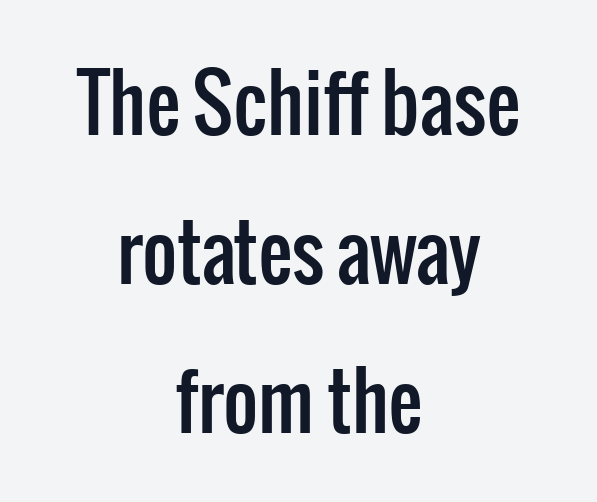
{"serif": "no", "italic": "no", "width": "condensed", "stroke_contrast": "low", "x_height": "medium", "monospaced": "no", "underline": "no", "align": "center", "line_spacing": "loose", "line_spacing_ratio": 1.96, "letter_spacing": "normal", "letter_spacing_em": 0.0, "glyph_px": 76}
